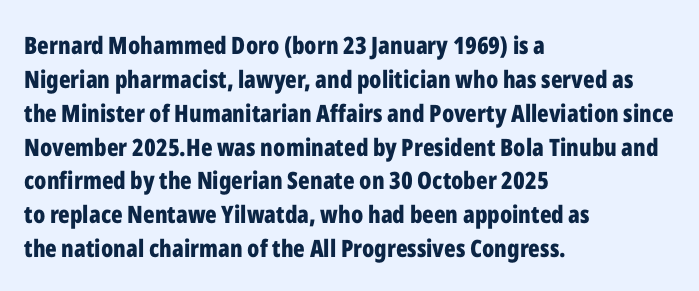
The image shows 24 px bold type, upright; set left-aligned, normal line spacing (1.41x), normal letter spacing, not underlined.
